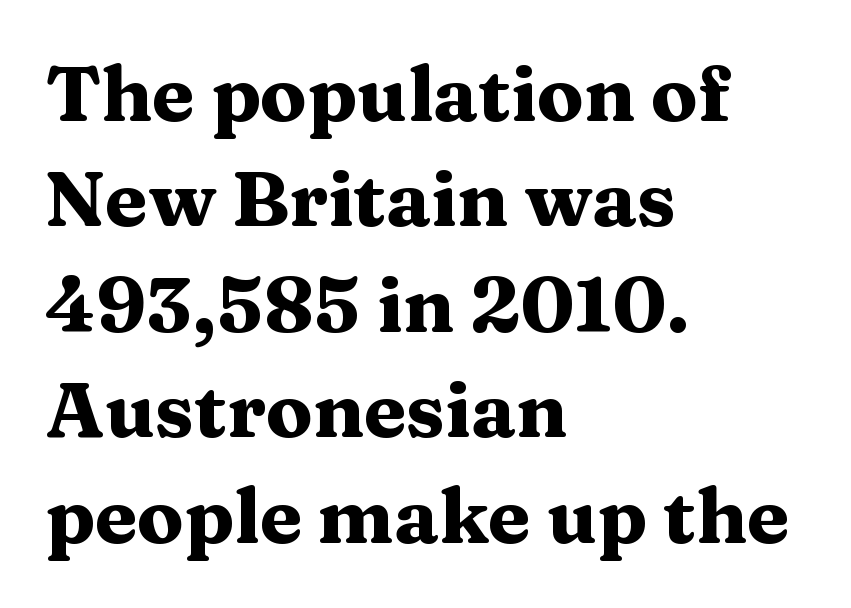
{"serif": "yes", "italic": "no", "bold": "yes", "weight": "heavy", "width": "wide", "stroke_contrast": "medium", "x_height": "medium", "monospaced": "no", "underline": "no", "align": "left", "line_spacing": "normal", "line_spacing_ratio": 1.37, "letter_spacing": "normal", "letter_spacing_em": 0.0, "glyph_px": 77}
